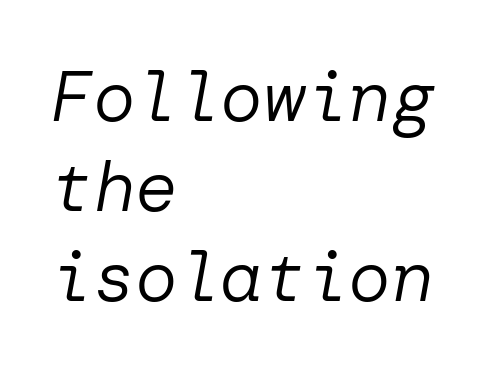
The lettering tilts uniformly, giving the passage an italic look. This rendering uses left alignment, leaving the right contour irregular. These lines keep a tight, regular rhythm from letter to letter. Summary of vertical rhythm: regular, with standard interline spacing.
